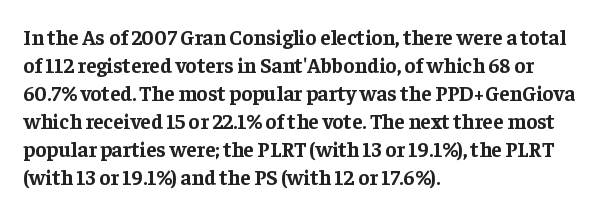
{"italic": "no", "bold": "yes", "underline": "no", "align": "left", "line_spacing": "normal", "line_spacing_ratio": 1.33, "letter_spacing": "normal", "letter_spacing_em": 0.0, "glyph_px": 21}
